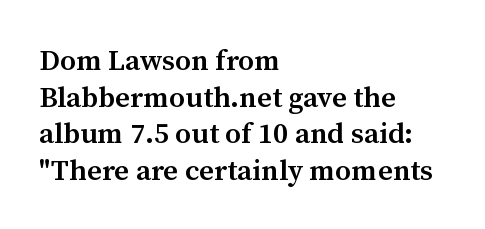
Lines of text with bare space underneath. Caption: multi-line text, flush left, ragged right. The typeface chosen for these lines features serifs. A semibold gives these letters moderate extra thickness, short of bold. Proportional: the letters do not fall into vertical columns. This is roman type, the default non-slanted kind.
